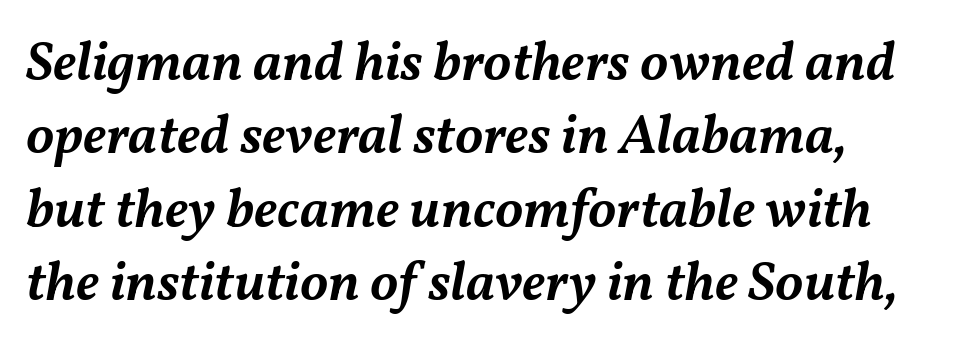
{"italic": "yes", "lean": "right", "slant_degrees": 11, "bold": "semi", "weight": "semibold", "width": "normal", "stroke_contrast": "medium", "x_height": "medium", "monospaced": "no", "underline": "no", "line_spacing": "normal", "line_spacing_ratio": 1.31, "letter_spacing": "normal", "letter_spacing_em": 0.0, "glyph_px": 56}
